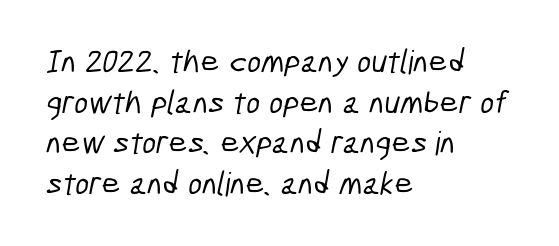
Q: Is the typeface a serif or a sans-serif typeface? A: Sans-serif.
Q: Is the text underlined? A: No.
Q: How is the paragraph aligned? A: Left-aligned.
Q: Is the spacing between letters normal or unusually wide? A: Normal.
Q: Width (condensed, normal, or wide)? A: Condensed.
Q: Stroke contrast? A: Low.
Q: x-height? A: Medium.
Q: Monospaced? A: No.
